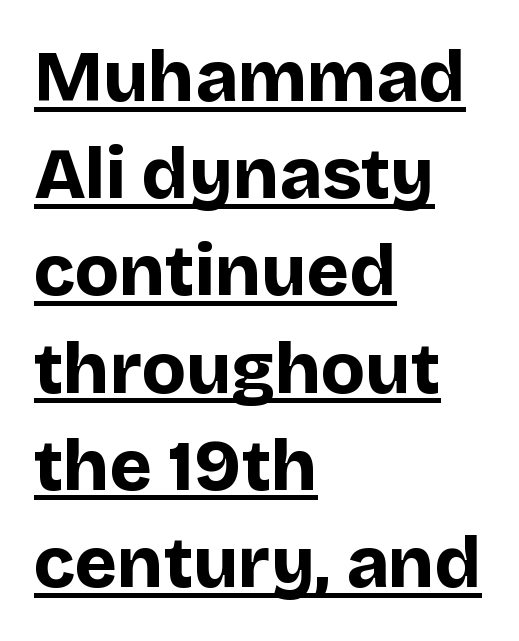
Glance below the letters and you will spot a drawn line. Horizontally, the lines are justified to the leading edge only. A typesetter would call this proportional, since set widths differ per character. Regular leading. Does the weight exceed regular? Yes, all the way to bold. These lines keep a tight, regular rhythm from letter to letter.
